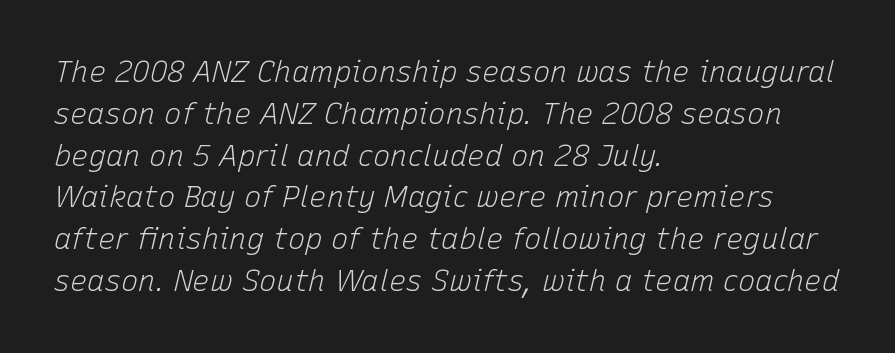
Q: Is the text bold? A: No.
Q: Is the text italic (slanted)? A: Yes, it leans right by about 15 degrees.
Q: Is the text underlined? A: No.
Q: How is the paragraph aligned? A: Left-aligned.
Q: Is the spacing between letters normal or unusually wide? A: Normal.
Q: Is the spacing between lines tight, normal or loose? A: Normal.
Q: Width (condensed, normal, or wide)? A: Normal.
Q: Stroke contrast? A: Low.
Q: x-height? A: Medium.
Q: Monospaced? A: No.
